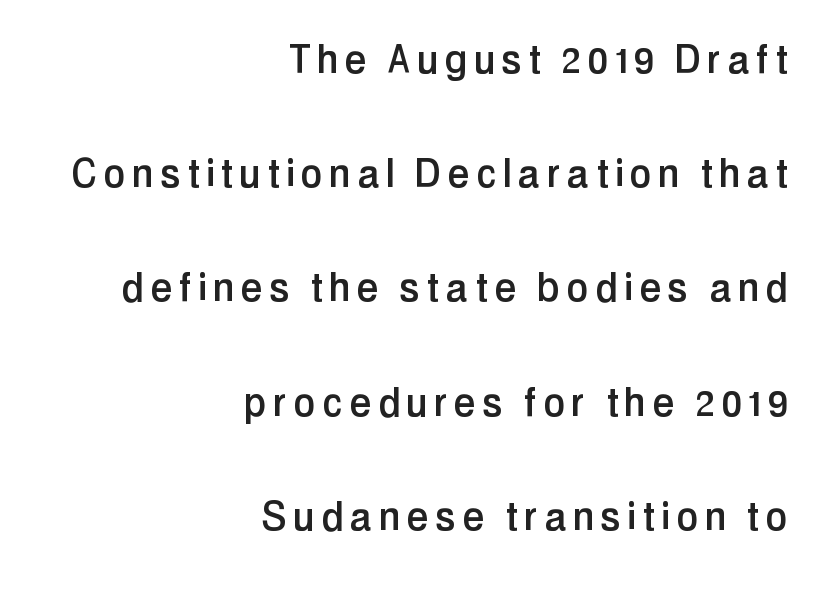
The image shows 48 px condensed sans-serif type, upright; set right-aligned, loose line spacing (2.38x), not underlined; low stroke contrast and a medium x-height.
